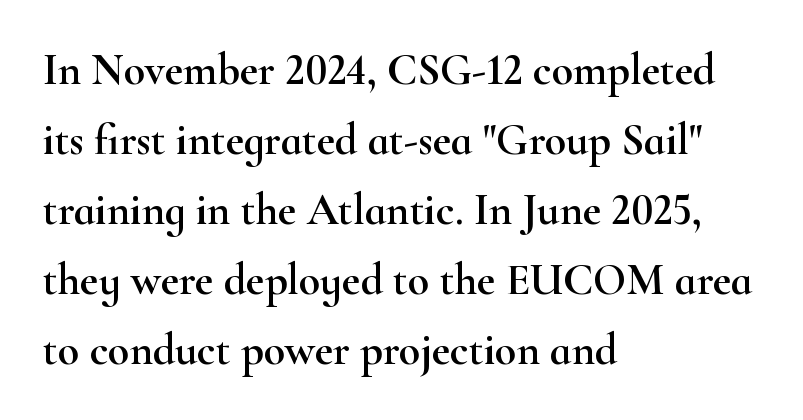
Q: Is the text italic (slanted)? A: No, it is upright.
Q: Is the typeface a serif or a sans-serif typeface? A: Serif.
Q: Is the text underlined? A: No.
Q: How is the paragraph aligned? A: Left-aligned.
Q: Is the spacing between letters normal or unusually wide? A: Normal.
Q: Is the spacing between lines tight, normal or loose? A: Normal.
Q: Width (condensed, normal, or wide)? A: Wide.
Q: Stroke contrast? A: High.
Q: x-height? A: Small.
Q: Monospaced? A: No.
